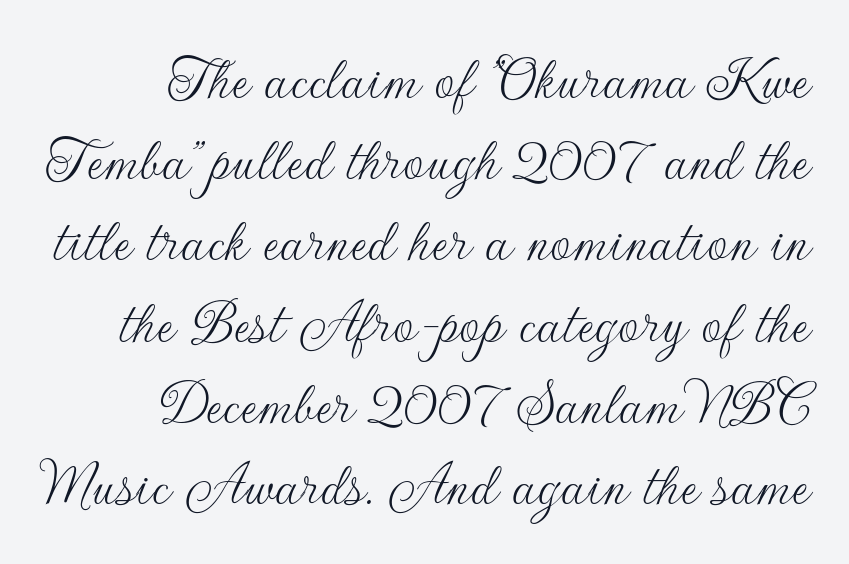
Look at the bottom of the vertical strokes: they stop flat, with no serifs. Rows of type keep a routine distance in the vertical direction. Check the space under the baseline: it is left empty. Visually the block forms a straight wall on the right and a jagged coastline on the left. The passage shown has conventional tracking throughout.
